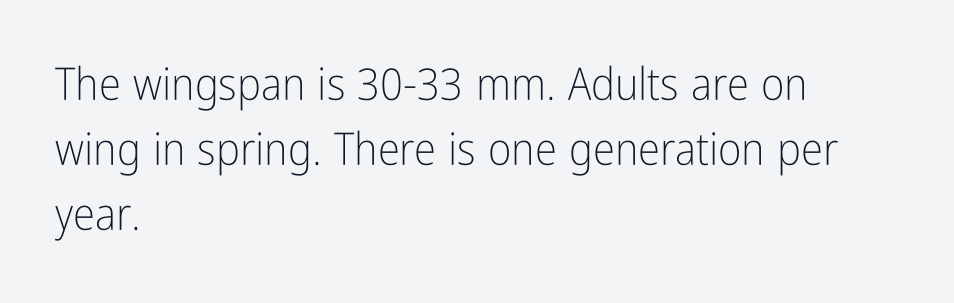
{"serif": "no", "italic": "no", "bold": "no", "weight": "light", "width": "condensed", "stroke_contrast": "low", "x_height": "medium", "monospaced": "no", "underline": "no", "align": "left", "line_spacing": "normal", "line_spacing_ratio": 1.44, "letter_spacing": "normal", "letter_spacing_em": 0.0, "glyph_px": 45}
